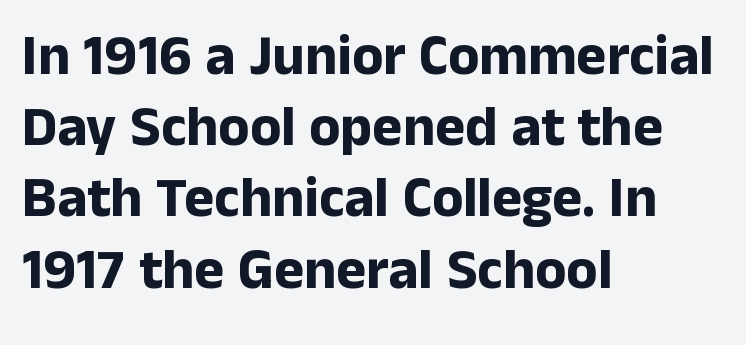
Q: Is the text bold? A: Yes.
Q: Is the text italic (slanted)? A: No, it is upright.
Q: Is the typeface a serif or a sans-serif typeface? A: Sans-serif.
Q: Is the text underlined? A: No.
Q: How is the paragraph aligned? A: Left-aligned.
Q: Is the spacing between letters normal or unusually wide? A: Normal.
Q: Is the spacing between lines tight, normal or loose? A: Normal.
Q: Width (condensed, normal, or wide)? A: Normal.
Q: Stroke contrast? A: Low.
Q: x-height? A: Medium.
Q: Monospaced? A: No.
